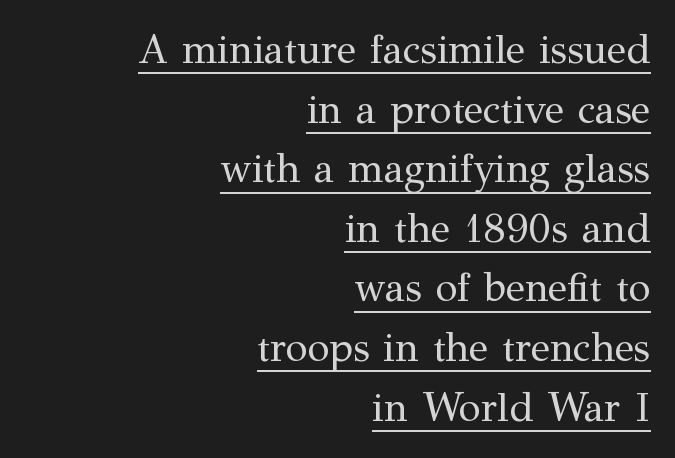
The image shows 40 px regular-weight serif type, upright; set right-aligned, normal line spacing (1.49x), normal letter spacing, underlined; medium stroke contrast and a medium x-height.
